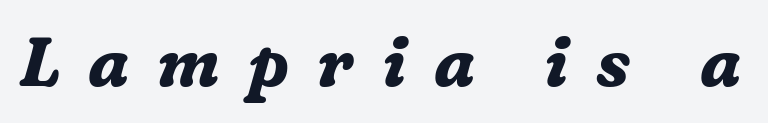
Q: Is the text bold? A: Yes.
Q: Is the text italic (slanted)? A: Yes, it leans right by about 16 degrees.
Q: Is the typeface a serif or a sans-serif typeface? A: Serif.
Q: Is the text underlined? A: No.
Q: Is the spacing between letters normal or unusually wide? A: Unusually wide.
Q: Width (condensed, normal, or wide)? A: Normal.
Q: Stroke contrast? A: Medium.
Q: x-height? A: Medium.
Q: Monospaced? A: No.
